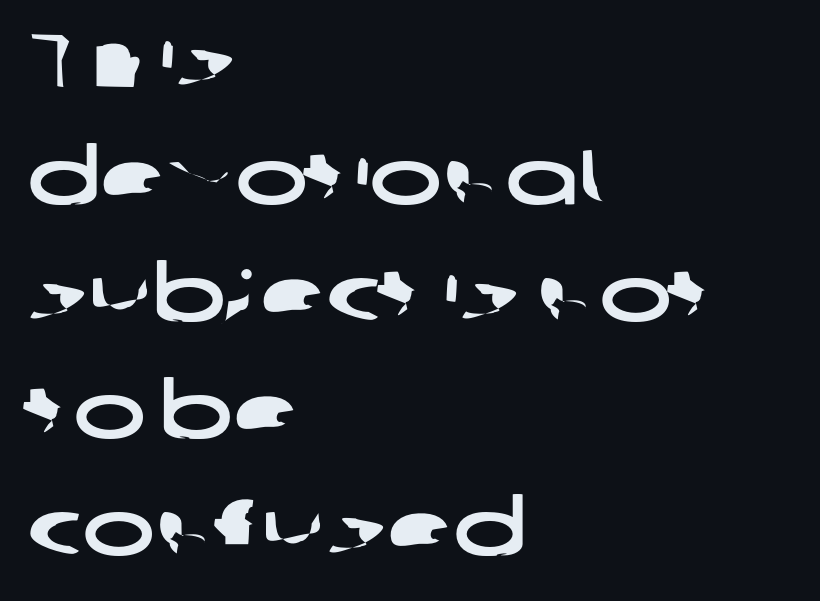
Q: Is the typeface a serif or a sans-serif typeface? A: Sans-serif.
Q: Is the text underlined? A: No.
Q: How is the paragraph aligned? A: Left-aligned.
Q: Is the spacing between letters normal or unusually wide? A: Normal.
Q: Is the spacing between lines tight, normal or loose? A: Normal.
Q: Width (condensed, normal, or wide)? A: Wide.
Q: Stroke contrast? A: Low.
Q: x-height? A: Medium.
Q: Monospaced? A: No.
